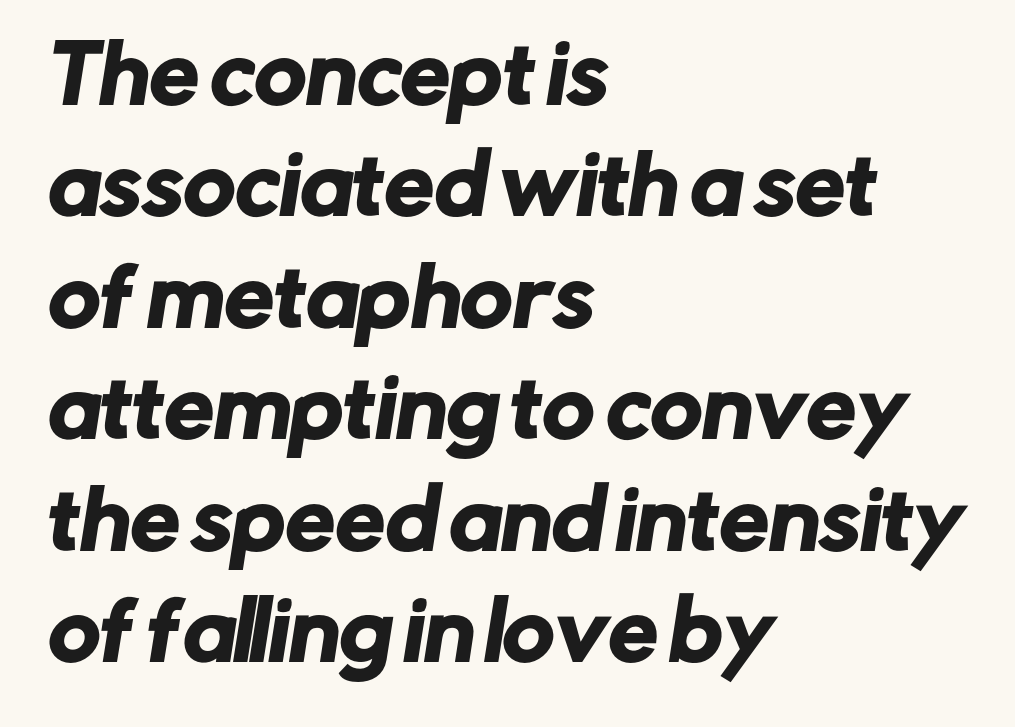
{"serif": "no", "width": "normal", "stroke_contrast": "low", "x_height": "medium", "monospaced": "no", "underline": "no", "align": "left", "line_spacing": "normal", "line_spacing_ratio": 1.41, "letter_spacing": "normal", "letter_spacing_em": 0.0, "glyph_px": 79}
